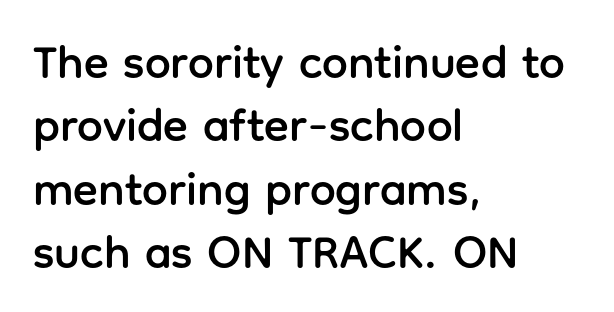
The typeface chosen for these lines omits serifs. Teacher's note: observe the even left margin — that is flush-left alignment. Note the varied advance widths — an 'i' is clearly narrower than an 'm'. Designer's note — italics off, roman on. Reading down the column, the eye jumps a familiar distance to each next line. Glance below the letters and you will spot only blank space.
